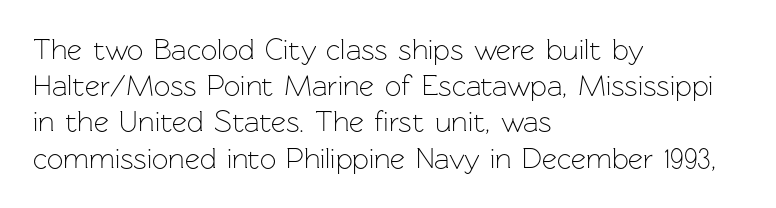
{"serif": "no", "italic": "no", "bold": "no", "weight": "light", "width": "normal", "stroke_contrast": "low", "x_height": "medium", "monospaced": "no", "underline": "no", "align": "left", "line_spacing": "normal", "line_spacing_ratio": 1.25, "letter_spacing": "normal", "letter_spacing_em": 0.0, "glyph_px": 29}
